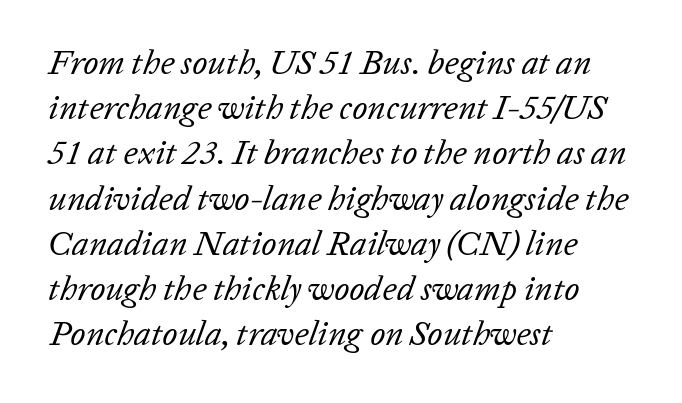
You could not count columns in this text — the font is proportionally spaced. Slanted lettering throughout. The block of text has a typical density, with ordinary space between rows. Compared with a typical body face, this is equally light or lighter still.
